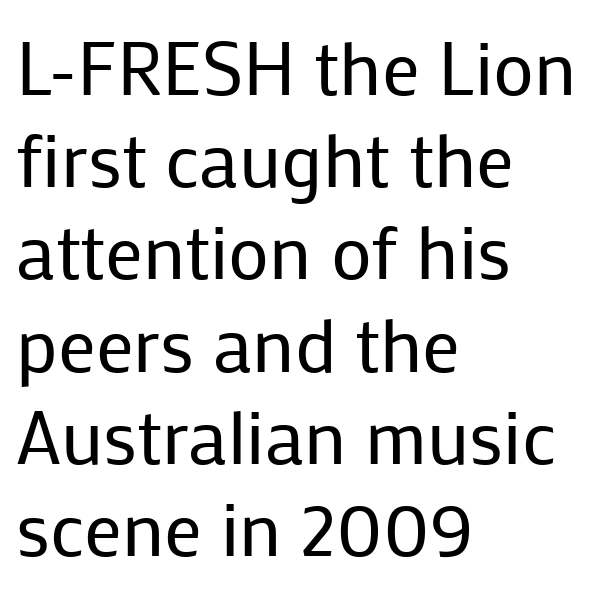
Q: Is the text bold? A: No.
Q: Is the text italic (slanted)? A: No, it is upright.
Q: Is the typeface a serif or a sans-serif typeface? A: Sans-serif.
Q: Is the text underlined? A: No.
Q: How is the paragraph aligned? A: Left-aligned.
Q: Is the spacing between letters normal or unusually wide? A: Normal.
Q: Width (condensed, normal, or wide)? A: Normal.
Q: Stroke contrast? A: Low.
Q: x-height? A: Medium.
Q: Monospaced? A: No.
